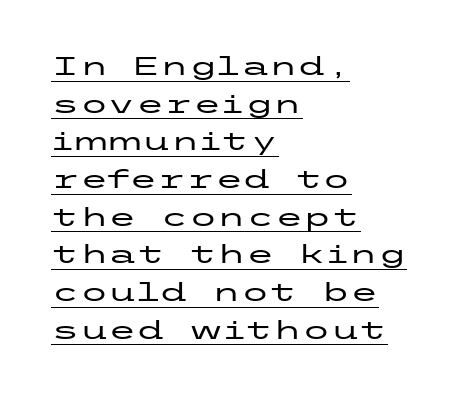
Q: Is the text italic (slanted)? A: No, it is upright.
Q: Is the text underlined? A: Yes.
Q: How is the paragraph aligned? A: Left-aligned.
Q: Is the spacing between letters normal or unusually wide? A: Normal.
Q: Is the spacing between lines tight, normal or loose? A: Normal.
